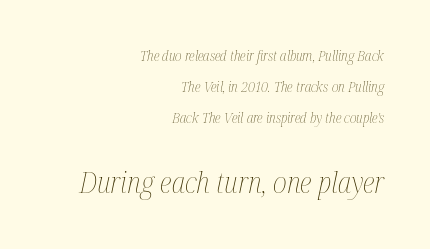
The image shows 29 px thin, condensed type, italic (leaning right); set right-aligned, loose line spacing (2.21x), normal letter spacing, not underlined; the second (bottom) block is 2.07x larger; medium stroke contrast and a medium x-height.
